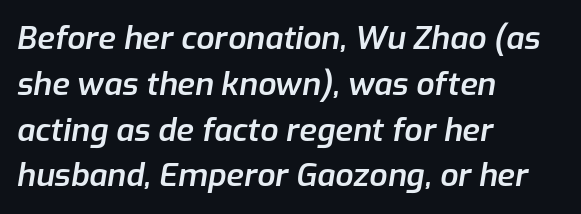
The image shows 32 px semibold type, italic (leaning right); set left-aligned, normal line spacing (1.43x), normal letter spacing, not underlined; low stroke contrast and a medium x-height.
